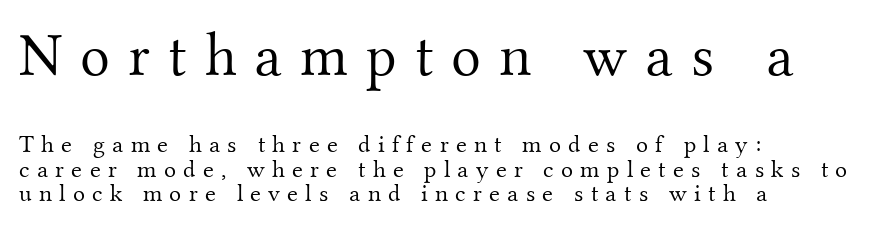
{"serif": "yes", "italic": "no", "bold": "no", "weight": "light", "width": "normal", "stroke_contrast": "medium", "x_height": "small", "monospaced": "no", "underline": "no", "align": "left", "line_spacing": "tight", "line_spacing_ratio": 0.98, "letter_spacing": "wide", "letter_spacing_em": 0.29, "larger_block": "first", "size_ratio": 2.48, "glyph_px": 62}
